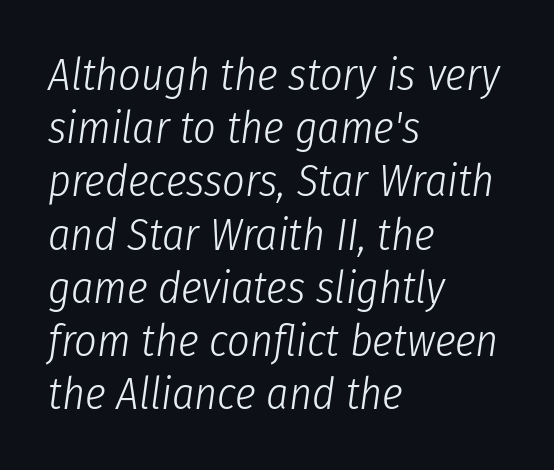
{"italic": "yes", "lean": "right", "slant_degrees": 8, "bold": "no", "weight": "light", "width": "condensed", "stroke_contrast": "low", "x_height": "medium", "monospaced": "no", "underline": "no", "align": "left", "line_spacing_ratio": 1.21, "letter_spacing": "normal", "letter_spacing_em": 0.0, "glyph_px": 44}
